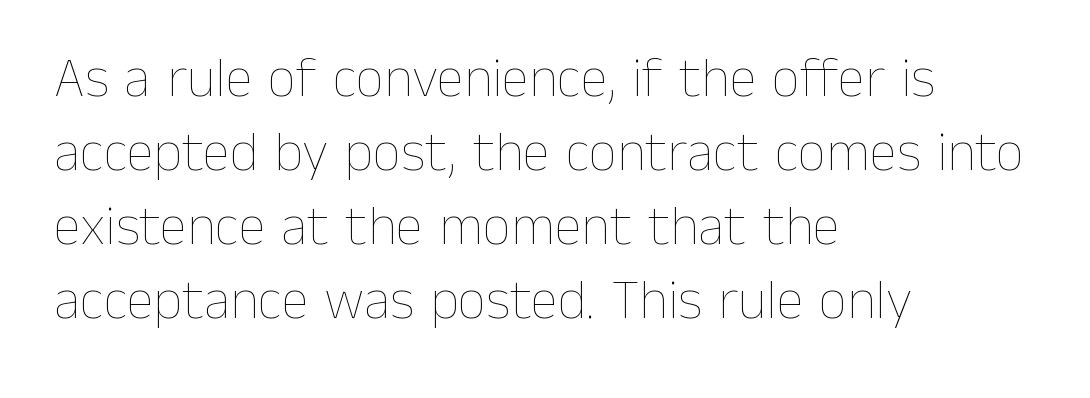
{"italic": "no", "bold": "no", "weight": "thin", "width": "normal", "stroke_contrast": "low", "x_height": "medium", "monospaced": "no", "underline": "no", "align": "left", "line_spacing": "normal", "line_spacing_ratio": 1.32, "letter_spacing": "normal", "letter_spacing_em": 0.0, "glyph_px": 56}
